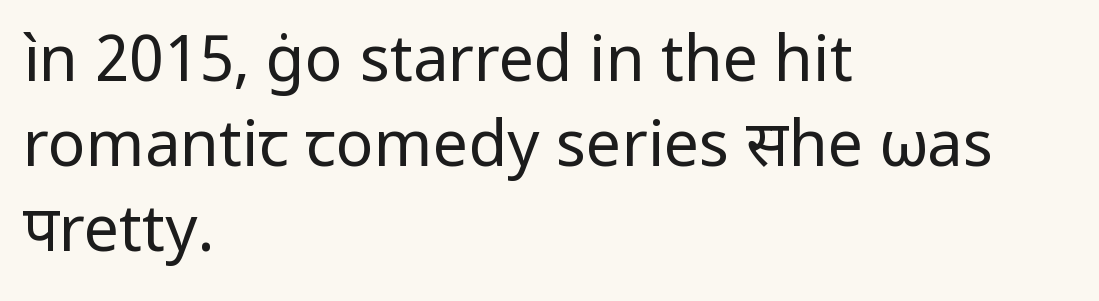
Q: Is the text bold? A: No.
Q: Is the text italic (slanted)? A: No, it is upright.
Q: Is the typeface a serif or a sans-serif typeface? A: Sans-serif.
Q: Is the text underlined? A: No.
Q: How is the paragraph aligned? A: Left-aligned.
Q: Is the spacing between letters normal or unusually wide? A: Normal.
Q: Is the spacing between lines tight, normal or loose? A: Normal.
Q: Width (condensed, normal, or wide)? A: Normal.
Q: Stroke contrast? A: Low.
Q: x-height? A: Medium.
Q: Monospaced? A: No.
